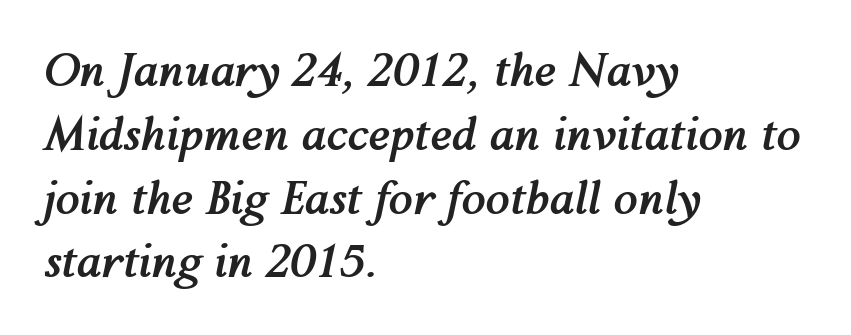
The face used here has the dense, thick strokes of a bold. The specimen reads as italic at a glance. Nobody touched the tracking dial on this one. Teacher's note: observe the even left margin — that is flush-left alignment.
